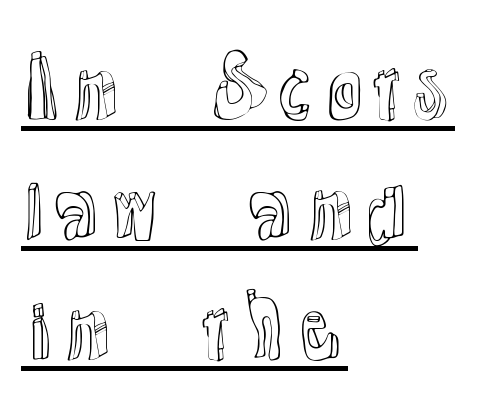
The passage shown is typed in a proportional face where columns would drift. The lines sit at an ordinary, default distance from one another. Casual observation: everything's shoved over to the left. How are the letters spaced? Ordinarily, with no added tracking.
